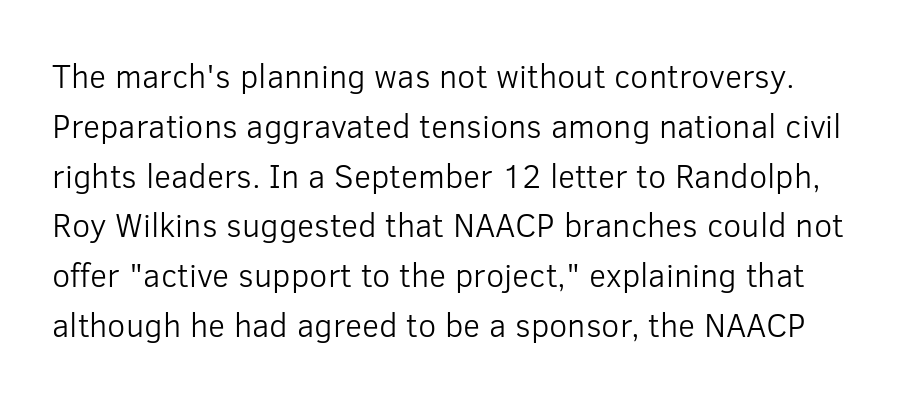
{"serif": "no", "italic": "no", "bold": "no", "weight": "light", "width": "normal", "stroke_contrast": "low", "x_height": "medium", "monospaced": "no", "underline": "no", "line_spacing": "normal", "line_spacing_ratio": 1.51, "letter_spacing": "normal", "letter_spacing_em": 0.0, "glyph_px": 33}
